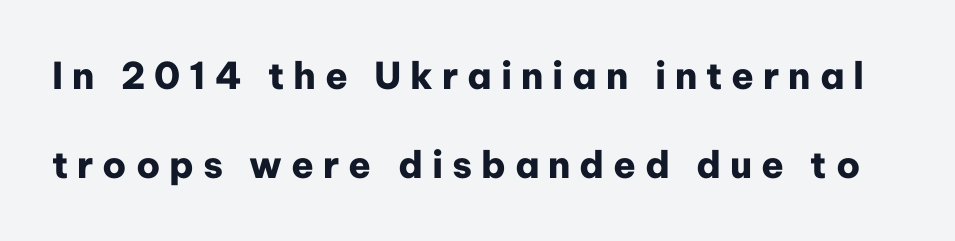
The image shows 37 px heavy sans-serif type, upright; set loose line spacing (2.41x), unusually wide letter spacing (+0.24 em), not underlined; low stroke contrast and a medium x-height.
